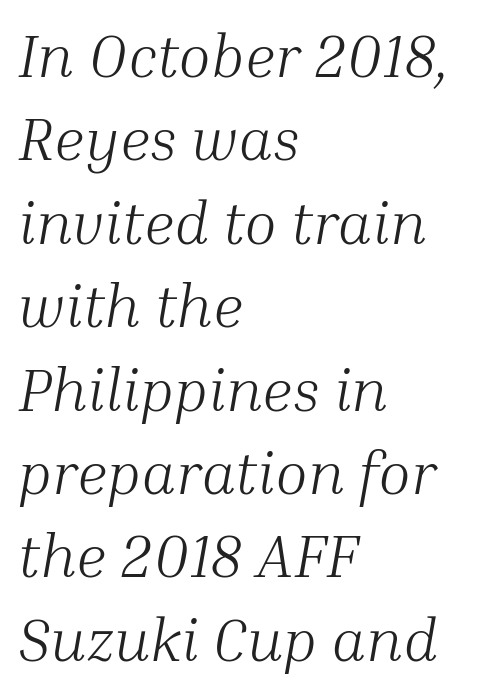
Q: Is the text bold? A: No.
Q: Is the text italic (slanted)? A: Yes, it leans right by about 10 degrees.
Q: Is the typeface a serif or a sans-serif typeface? A: Serif.
Q: Is the text underlined? A: No.
Q: How is the paragraph aligned? A: Left-aligned.
Q: Is the spacing between letters normal or unusually wide? A: Normal.
Q: Is the spacing between lines tight, normal or loose? A: Normal.
Q: Width (condensed, normal, or wide)? A: Normal.
Q: Stroke contrast? A: Medium.
Q: x-height? A: Medium.
Q: Monospaced? A: No.
